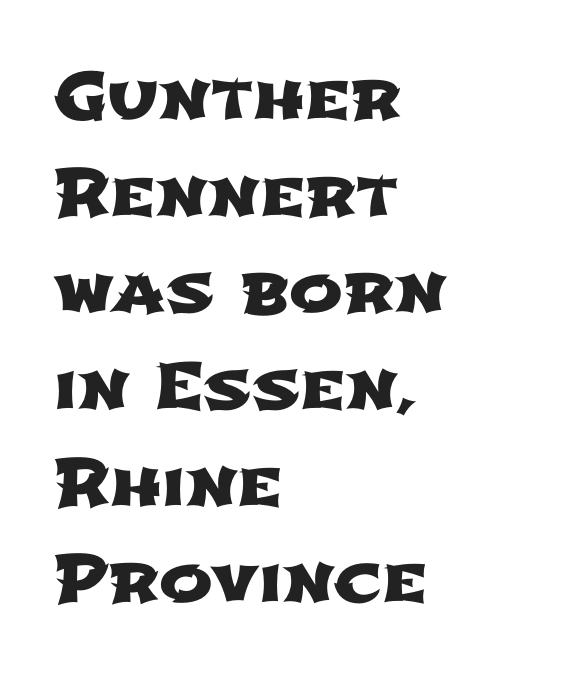
{"serif": "no", "width": "wide", "stroke_contrast": "low", "x_height": "medium", "monospaced": "no", "underline": "no", "align": "left", "line_spacing": "normal", "line_spacing_ratio": 1.51, "letter_spacing": "normal", "letter_spacing_em": 0.0, "glyph_px": 64}
